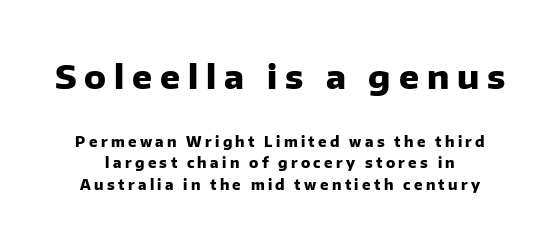
Q: Is the text bold? A: Yes.
Q: Is the text italic (slanted)? A: No, it is upright.
Q: Is the typeface a serif or a sans-serif typeface? A: Sans-serif.
Q: Is the text underlined? A: No.
Q: How is the paragraph aligned? A: Centered.
Q: Is the spacing between letters normal or unusually wide? A: Unusually wide.
Q: Is the spacing between lines tight, normal or loose? A: Normal.
Q: Which block of text is set in a larger size, the first (top) or the second (bottom)? A: The first (top) one.
Q: Width (condensed, normal, or wide)? A: Normal.
Q: Stroke contrast? A: Low.
Q: x-height? A: Medium.
Q: Monospaced? A: No.
